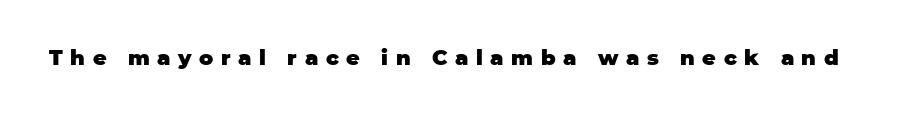
Q: Is the text bold? A: Yes.
Q: Is the text italic (slanted)? A: No, it is upright.
Q: Is the text underlined? A: No.
Q: Is the spacing between letters normal or unusually wide? A: Unusually wide.
